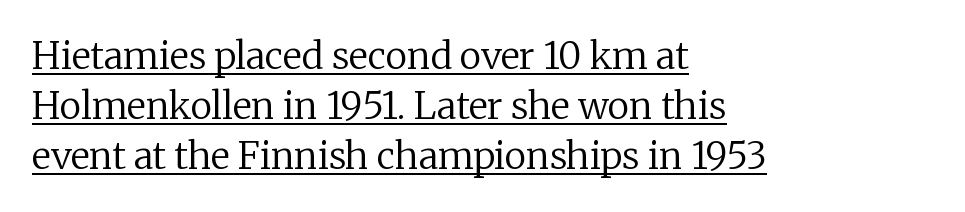
{"serif": "yes", "italic": "no", "bold": "no", "weight": "regular", "width": "normal", "stroke_contrast": "low", "x_height": "medium", "monospaced": "no", "underline": "yes", "align": "left", "line_spacing": "normal", "line_spacing_ratio": 1.35, "letter_spacing": "normal", "letter_spacing_em": 0.0, "glyph_px": 37}
